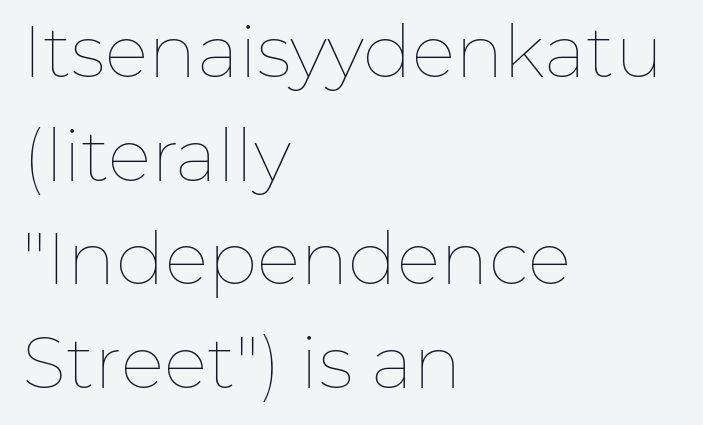
Q: Is the text bold? A: No.
Q: Is the text italic (slanted)? A: No, it is upright.
Q: Is the text underlined? A: No.
Q: How is the paragraph aligned? A: Left-aligned.
Q: Is the spacing between letters normal or unusually wide? A: Normal.
Q: Is the spacing between lines tight, normal or loose? A: Normal.
Q: Width (condensed, normal, or wide)? A: Normal.
Q: Stroke contrast? A: Low.
Q: x-height? A: Medium.
Q: Monospaced? A: No.
